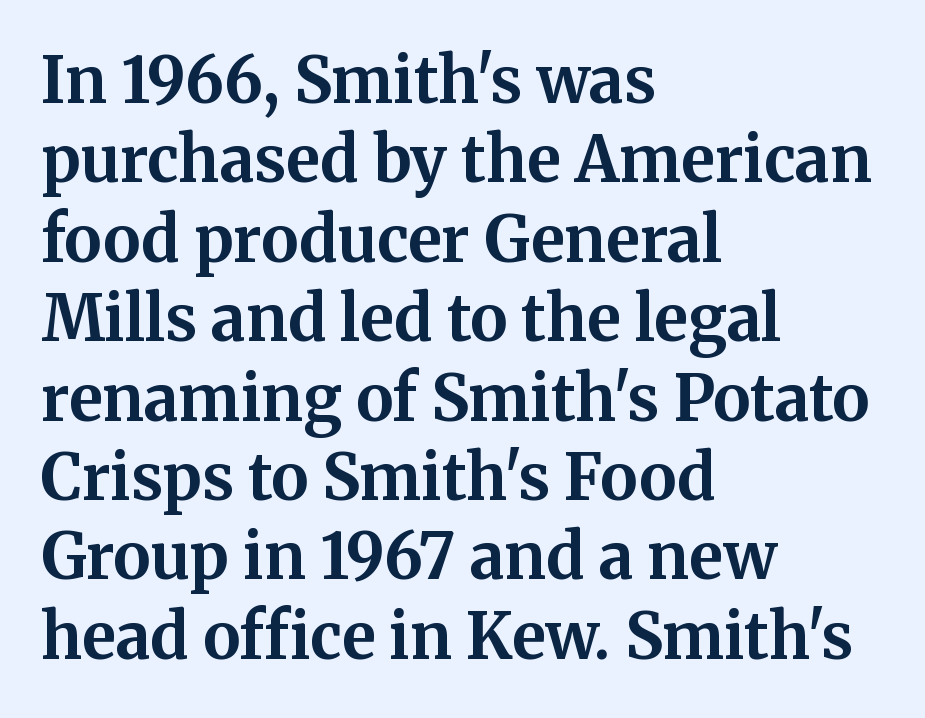
A roman cut, with each character standing at attention. Leftover space on each line is placed entirely after the last word. The type is set solid horizontally, with unmodified tracking. Check under the words: just untouched page. Emphasis by weight is at full strength: bold. Quick note: interline space is typical.
